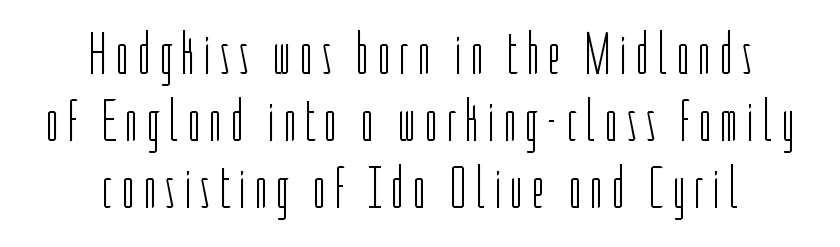
The image shows 60 px light, condensed sans-serif type, upright; set centered, tight line spacing (1.12x), not underlined; low stroke contrast and a medium x-height.
